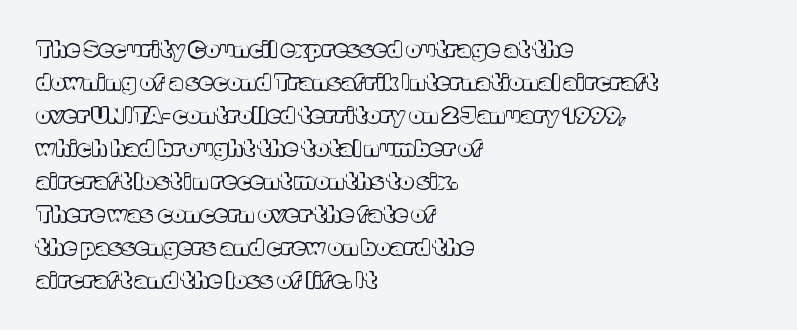
{"italic": "no", "underline": "no", "align": "left", "line_spacing": "normal", "line_spacing_ratio": 1.5, "letter_spacing": "normal", "letter_spacing_em": 0.0, "glyph_px": 22}
